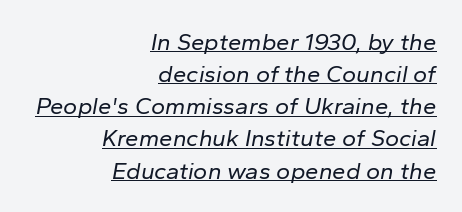
The image shows 24 px text type, italic (leaning right); set right-aligned, normal line spacing (1.34x), normal letter spacing, underlined.
